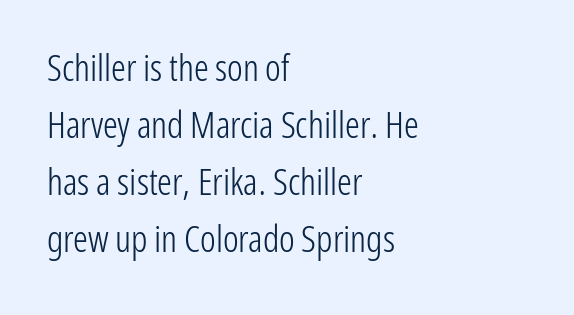
The cut favours lightness, reaching ordinary text weight at its darkest. The letterforms sit shoulder to shoulder at normal distance. Students, observe: this is what conventionally led text looks like. Words float on clear page, feet unadorned.
